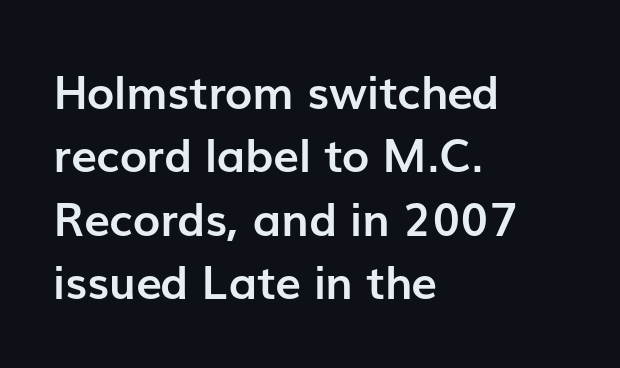
{"serif": "no", "italic": "no", "bold": "yes", "weight": "semibold", "width": "normal", "stroke_contrast": "low", "x_height": "medium", "monospaced": "no", "underline": "no", "align": "left", "line_spacing": "normal", "line_spacing_ratio": 1.38, "letter_spacing": "normal", "letter_spacing_em": 0.0, "glyph_px": 46}
